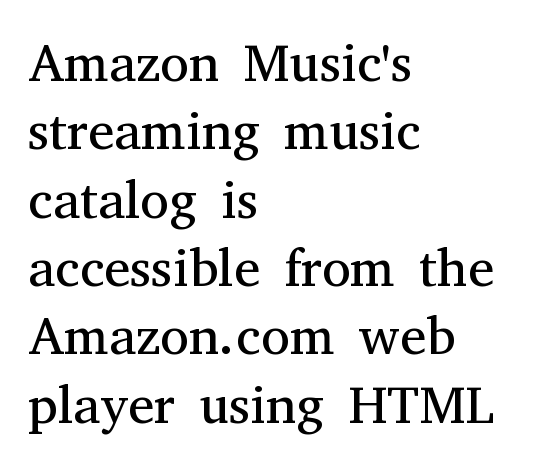
Q: Is the text bold? A: No.
Q: Is the text italic (slanted)? A: No, it is upright.
Q: Is the typeface a serif or a sans-serif typeface? A: Serif.
Q: Is the text underlined? A: No.
Q: How is the paragraph aligned? A: Left-aligned.
Q: Is the spacing between letters normal or unusually wide? A: Normal.
Q: Is the spacing between lines tight, normal or loose? A: Normal.
Q: Width (condensed, normal, or wide)? A: Normal.
Q: Stroke contrast? A: Medium.
Q: x-height? A: Medium.
Q: Monospaced? A: No.
